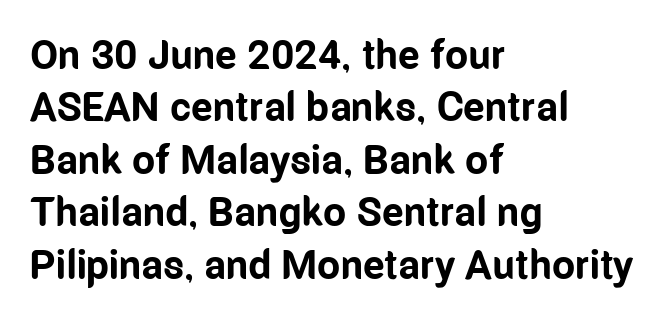
The line texture is even and compact thanks to regular tracking. Leading: standard. Each letter keeps its own natural width here, so spacing adapts to shape. Does the lettering tilt? It doesn't — this is upright. The baseline area is clear.
